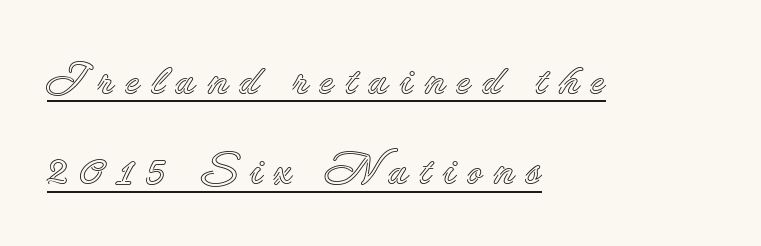
The image shows 44 px text type; set left-aligned, loose line spacing (2.05x), unusually wide letter spacing (+0.25 em), underlined; a small x-height.
